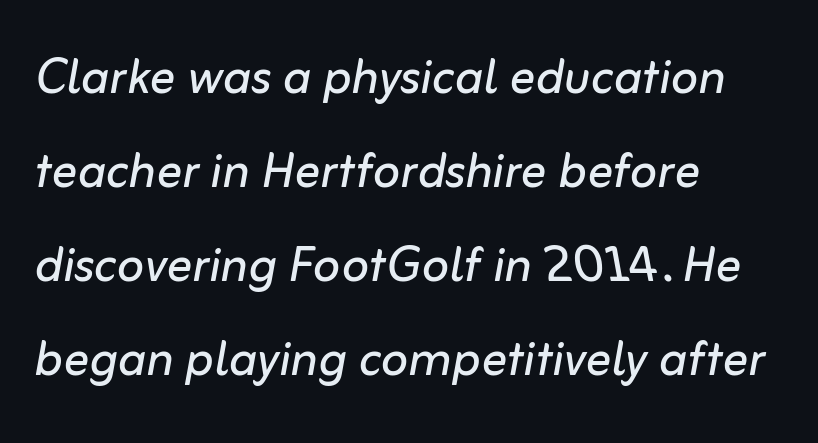
Tall strokes in this sample are angled rather than plumb. Horizontally, the lines are justified to the leading edge only. In terms of leading, this rendering sits right in the middle. Type without underlining. These lines keep a tight, regular rhythm from letter to letter.
